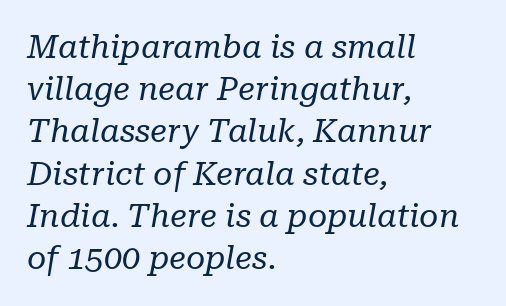
Q: Is the text bold? A: No.
Q: Is the text italic (slanted)? A: Yes, it leans right by about 10 degrees.
Q: Is the typeface a serif or a sans-serif typeface? A: Serif.
Q: Is the text underlined? A: No.
Q: How is the paragraph aligned? A: Left-aligned.
Q: Is the spacing between letters normal or unusually wide? A: Normal.
Q: Is the spacing between lines tight, normal or loose? A: Normal.
Q: Width (condensed, normal, or wide)? A: Normal.
Q: Stroke contrast? A: Low.
Q: x-height? A: Medium.
Q: Monospaced? A: No.
